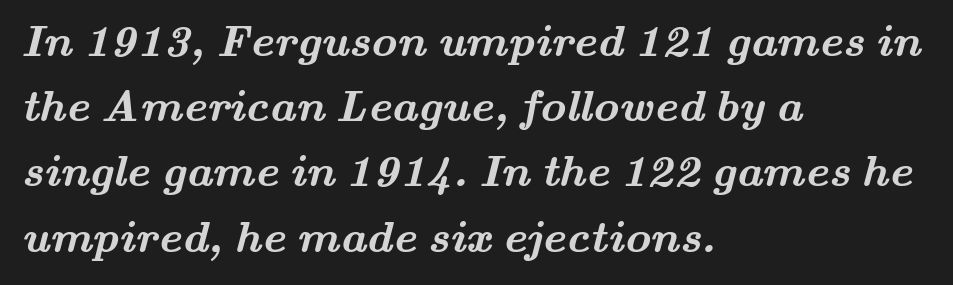
{"serif": "yes", "bold": "yes", "weight": "semibold", "width": "wide", "stroke_contrast": "medium", "x_height": "small", "monospaced": "no", "underline": "no", "align": "left", "line_spacing": "normal", "line_spacing_ratio": 1.45, "letter_spacing": "normal", "letter_spacing_em": 0.0, "glyph_px": 45}
